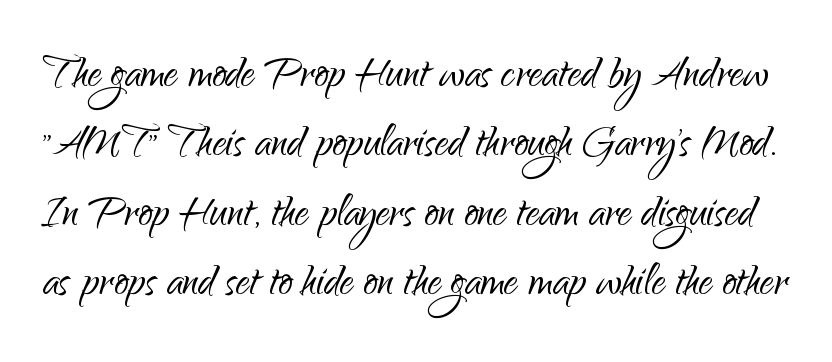
{"serif": "no", "bold": "no", "weight": "light", "width": "normal", "stroke_contrast": "low", "x_height": "small", "monospaced": "no", "underline": "no", "line_spacing": "normal", "line_spacing_ratio": 1.26, "letter_spacing": "normal", "letter_spacing_em": 0.0, "glyph_px": 55}
